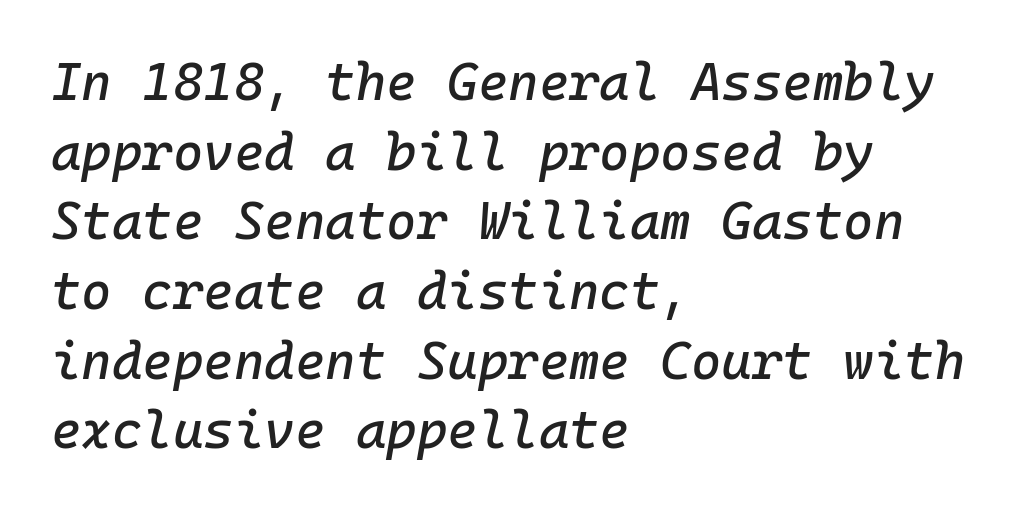
These lines were composed using italics. Spacing verdict: monospaced, one width for all characters. A typesetter would call this zero additional tracking. The lines in this sample share a left origin and differ only in where they stop. Just letters on the line, the space beneath them empty. Regarding leading, the lines here are spaced in the standard way.
